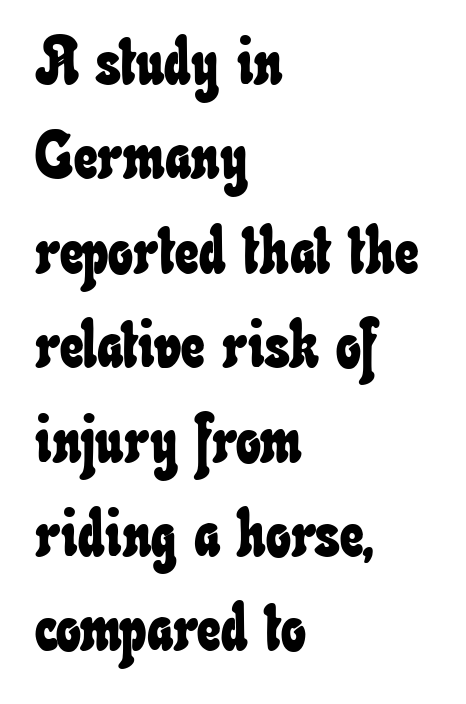
The image shows 66 px condensed type; set left-aligned, normal line spacing (1.43x), normal letter spacing, not underlined; low stroke contrast and a small x-height.
